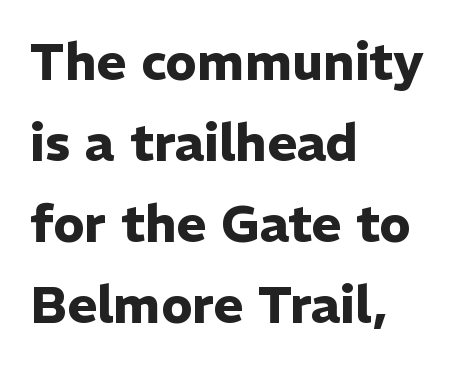
Note the varied advance widths — an 'i' is clearly narrower than an 'm'. The baseline area is clear. Left-aligned paragraph, ragged on the right. This is heavy type, rendered in bold.
